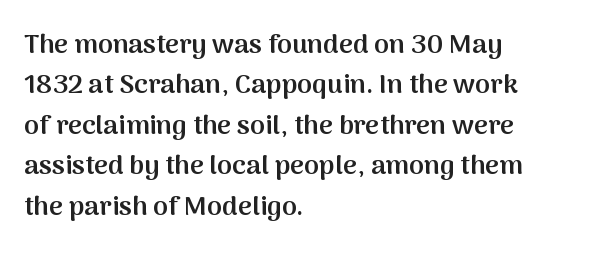
Q: Is the text bold? A: Semi-bold.
Q: Is the text italic (slanted)? A: No, it is upright.
Q: Is the text underlined? A: No.
Q: How is the paragraph aligned? A: Left-aligned.
Q: Is the spacing between letters normal or unusually wide? A: Normal.
Q: Is the spacing between lines tight, normal or loose? A: Normal.
